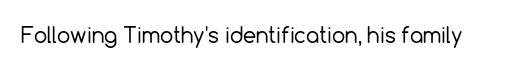
The image shows 21 px text type, upright; set normal letter spacing, not underlined.
